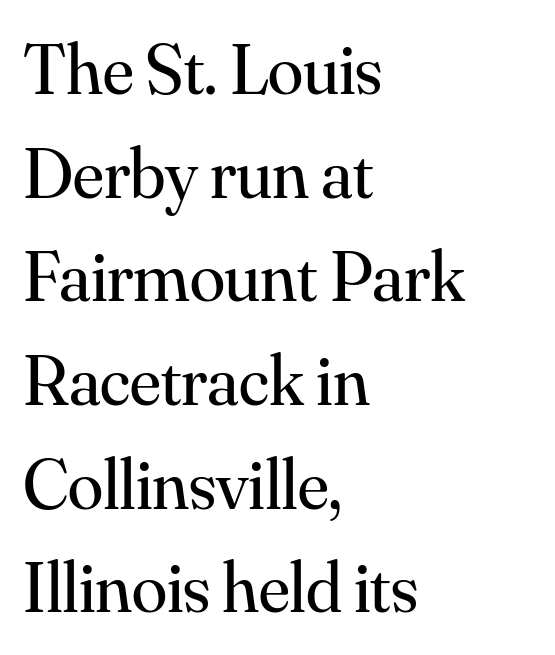
The leading is moderate, giving the passage an even texture. Do the characters align in a grid? No, the font is proportional. This is roman type, the default non-slanted kind. The font family rendered here belongs to the serif group. Tracking value appears to be zero — textbook default spacing. The weight tops out at a normal text grade.
